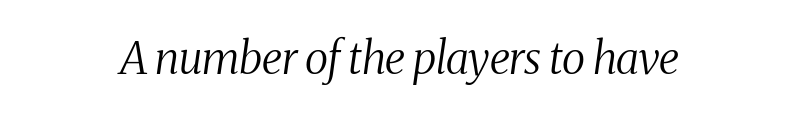
Q: Is the text bold? A: No.
Q: Is the text italic (slanted)? A: Yes, it leans right by about 8 degrees.
Q: Is the typeface a serif or a sans-serif typeface? A: Serif.
Q: Is the text underlined? A: No.
Q: Is the spacing between letters normal or unusually wide? A: Normal.
Q: Width (condensed, normal, or wide)? A: Condensed.
Q: Stroke contrast? A: Medium.
Q: x-height? A: Medium.
Q: Monospaced? A: No.
